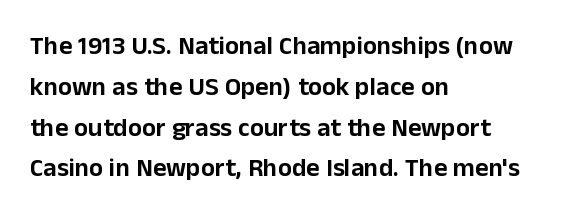
{"italic": "no", "underline": "no", "align": "left", "line_spacing": "normal", "line_spacing_ratio": 1.57, "letter_spacing": "normal", "letter_spacing_em": 0.0, "glyph_px": 26}
